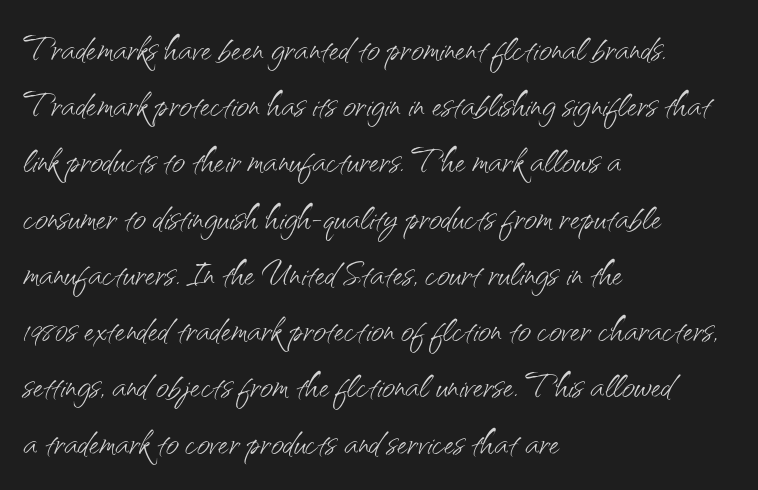
{"serif": "no", "bold": "no", "weight": "light", "width": "normal", "stroke_contrast": "medium", "x_height": "small", "monospaced": "no", "underline": "no", "align": "left", "line_spacing": "normal", "line_spacing_ratio": 1.25, "letter_spacing": "normal", "letter_spacing_em": 0.0, "glyph_px": 45}
